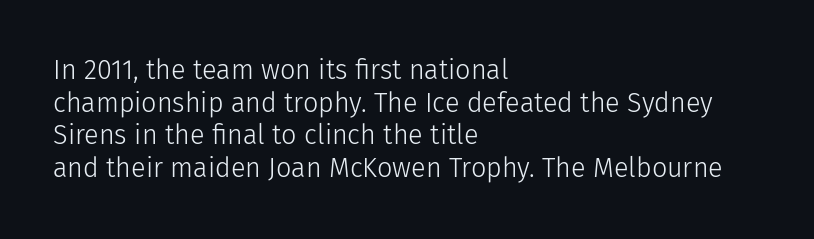
What stands out about the letter spacing? Nothing — it is the standard amount. This is not heavy type; no bold has been used. Just letters on the line, the space beneath them empty. Notice how the stems are strictly vertical — no italics here. This rendering uses left alignment, leaving the right contour irregular.
